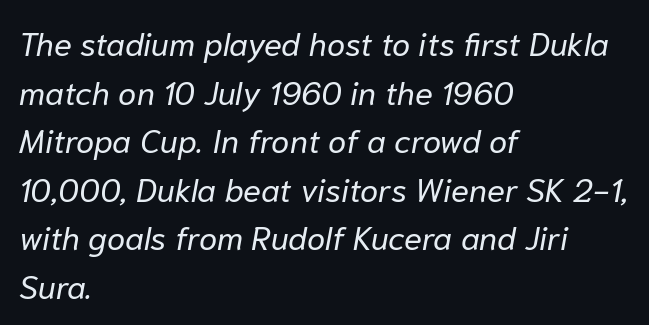
Does extra space separate the letters? No, they use regular spacing. Compared with typical paragraphs, the rows here are spaced about the same. Decoration check: the copy has no underline. This sample has the flowing, uneven cadence of proportional lettering. The text carries the slant typical of an italic or oblique font. Compared with a centered layout, this one pins lines to the left instead.
